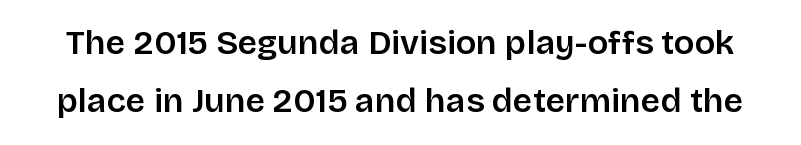
{"serif": "no", "italic": "no", "bold": "semi", "weight": "semibold", "width": "normal", "stroke_contrast": "low", "x_height": "large", "monospaced": "no", "underline": "no", "line_spacing_ratio": 1.71, "letter_spacing": "normal", "letter_spacing_em": 0.0, "glyph_px": 34}
